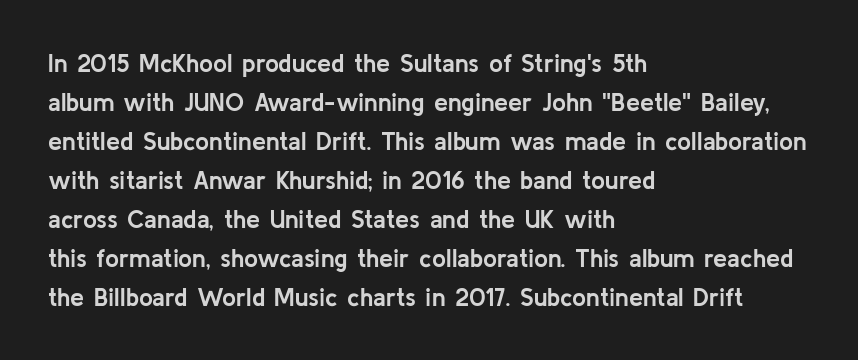
The image shows 25 px bold type, upright; set left-aligned, normal line spacing (1.56x), normal letter spacing, not underlined.
